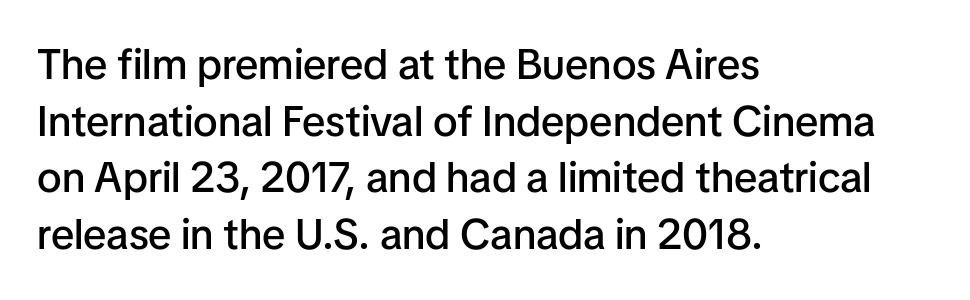
Font category for this specimen: sans-serif. Is the block centered? No — it sits flush against the left margin. Rendered with straight, roman letterforms. Each glyph is drawn with semibold strokes, heavier than normal yet not fully bold.
